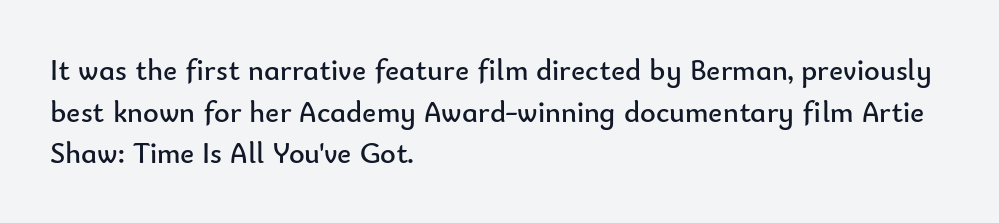
The image shows 30 px regular-weight sans-serif type, upright; set left-aligned, normal line spacing (1.39x), normal letter spacing, not underlined; low stroke contrast and a small x-height.
